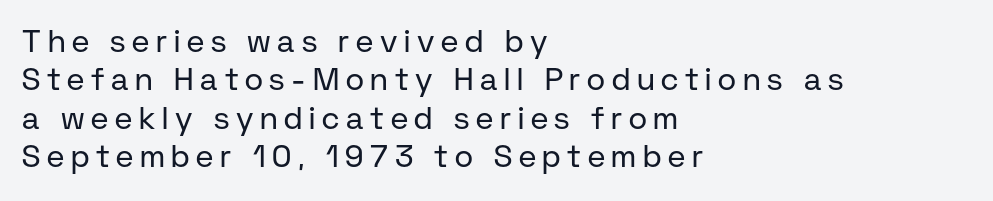
Q: Is the text bold? A: No.
Q: Is the text italic (slanted)? A: No, it is upright.
Q: Is the typeface a serif or a sans-serif typeface? A: Sans-serif.
Q: Is the text underlined? A: No.
Q: How is the paragraph aligned? A: Left-aligned.
Q: Is the spacing between letters normal or unusually wide? A: Unusually wide.
Q: Width (condensed, normal, or wide)? A: Normal.
Q: Stroke contrast? A: Low.
Q: x-height? A: Medium.
Q: Monospaced? A: No.
